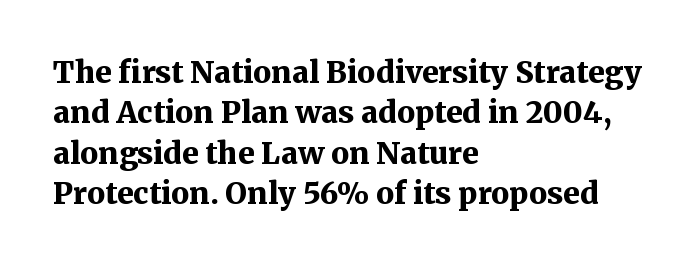
Q: Is the text bold? A: Yes.
Q: Is the text italic (slanted)? A: No, it is upright.
Q: Is the typeface a serif or a sans-serif typeface? A: Serif.
Q: Is the text underlined? A: No.
Q: How is the paragraph aligned? A: Left-aligned.
Q: Is the spacing between letters normal or unusually wide? A: Normal.
Q: Is the spacing between lines tight, normal or loose? A: Normal.
Q: Width (condensed, normal, or wide)? A: Normal.
Q: Stroke contrast? A: Medium.
Q: x-height? A: Medium.
Q: Monospaced? A: No.
